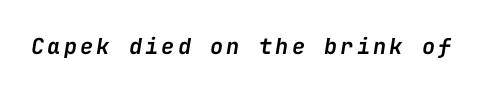
Q: Is the text bold? A: Semi-bold.
Q: Is the text italic (slanted)? A: Yes, it leans right by about 9 degrees.
Q: Is the text underlined? A: No.
